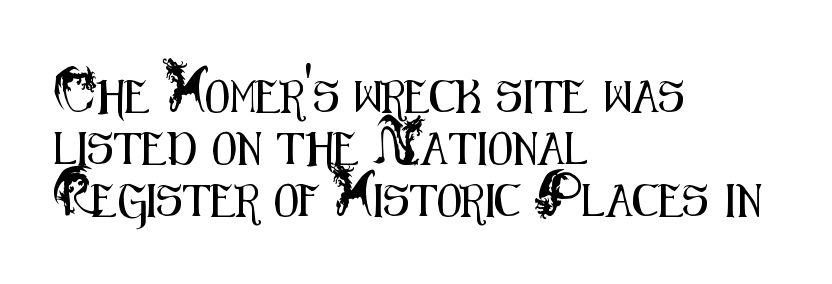
Between one letter and the next there's only the usual sliver of space. The face used here is proportionally spaced, like ordinary book or web type. Type without underlining. This is sans-serif lettering, the kind often seen on screens and signage. Does the leading feel generous? No, just average.
